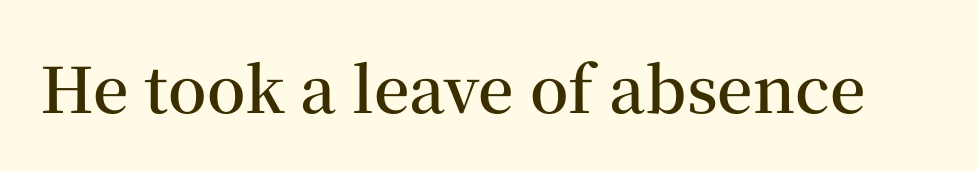
Letterform terminals end in serifs throughout the passage. Decoration check: the copy has no underline. There is no visible air inserted between adjacent glyphs. These lines are rendered in a variable-pitch font. Italic: no, the glyphs are upright roman. The strokes are fattened partway — semibold, not bold.
